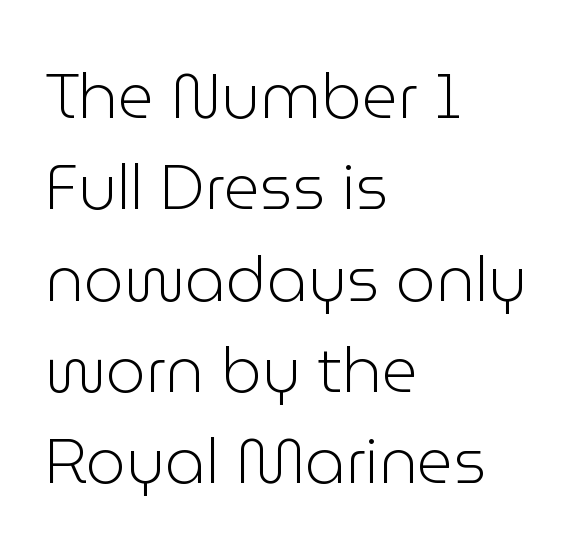
Q: Is the text bold? A: No.
Q: Is the text italic (slanted)? A: No, it is upright.
Q: Is the typeface a serif or a sans-serif typeface? A: Sans-serif.
Q: Is the text underlined? A: No.
Q: How is the paragraph aligned? A: Left-aligned.
Q: Is the spacing between letters normal or unusually wide? A: Normal.
Q: Is the spacing between lines tight, normal or loose? A: Normal.
Q: Width (condensed, normal, or wide)? A: Normal.
Q: Stroke contrast? A: Low.
Q: x-height? A: Medium.
Q: Monospaced? A: No.
